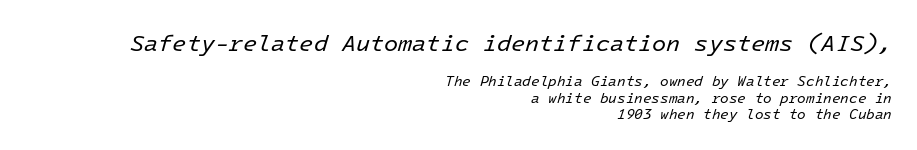
Observe the lean: these are italic letterforms. The typeface has the unassuming heft of standard copy or less. Tracking here is standard; glyphs follow each other at the usual distance. Compared with a flush-left layout, this one pins lines to the opposite, right side. The earlier block is typeset at a bigger size than the later block. Plain, unruled lines of type.
